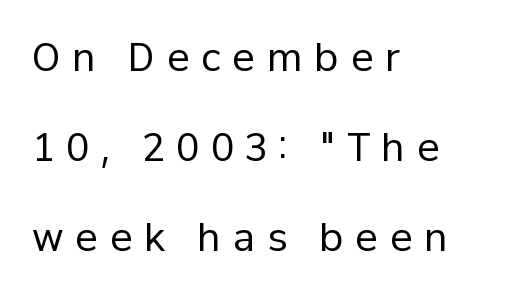
Q: Is the text bold? A: No.
Q: Is the text italic (slanted)? A: No, it is upright.
Q: Is the typeface a serif or a sans-serif typeface? A: Sans-serif.
Q: Is the text underlined? A: No.
Q: How is the paragraph aligned? A: Left-aligned.
Q: Is the spacing between letters normal or unusually wide? A: Unusually wide.
Q: Is the spacing between lines tight, normal or loose? A: Loose.
Q: Width (condensed, normal, or wide)? A: Normal.
Q: Stroke contrast? A: Low.
Q: x-height? A: Medium.
Q: Monospaced? A: No.
